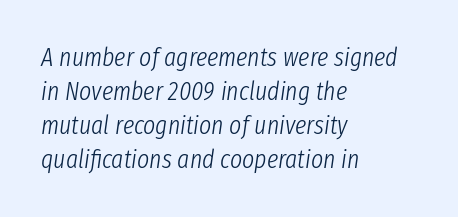
Q: Is the text bold? A: No.
Q: Is the text italic (slanted)? A: Yes, it leans right by about 8 degrees.
Q: Is the text underlined? A: No.
Q: How is the paragraph aligned? A: Left-aligned.
Q: Is the spacing between letters normal or unusually wide? A: Normal.
Q: Is the spacing between lines tight, normal or loose? A: Normal.
